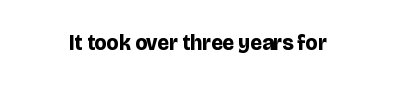
The letterforms sit shoulder to shoulder at normal distance. These lines were composed using upright roman letters. Check the space under the baseline: it is left empty. The sample has been set heavy, in full bold.
